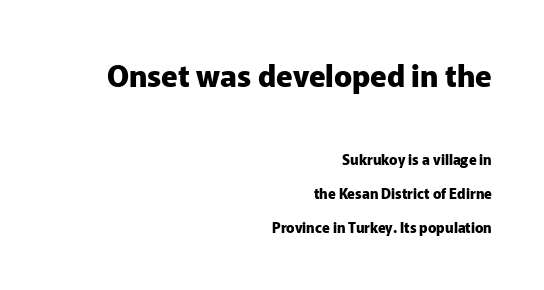
{"serif": "no", "italic": "no", "bold": "yes", "weight": "heavy", "width": "normal", "stroke_contrast": "low", "x_height": "medium", "monospaced": "no", "underline": "no", "align": "right", "line_spacing": "loose", "line_spacing_ratio": 2.41, "letter_spacing": "normal", "letter_spacing_em": 0.0, "larger_block": "first", "size_ratio": 2.14, "glyph_px": 30}
